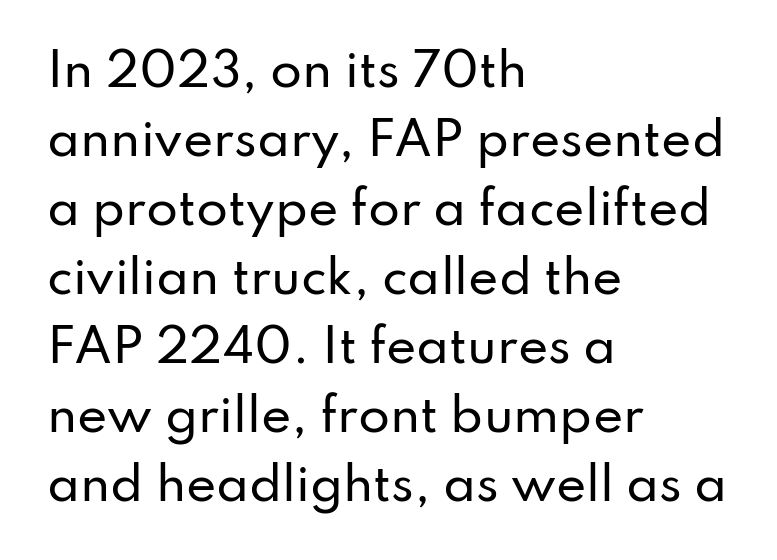
The image shows 46 px sans-serif type, upright; set left-aligned, normal line spacing (1.5x), normal letter spacing, not underlined; low stroke contrast and a small x-height.
